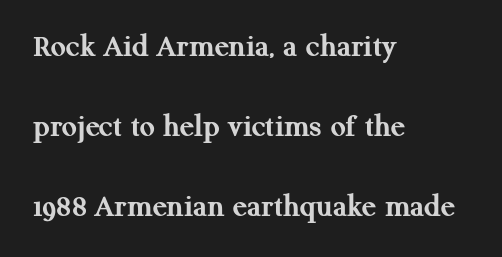
Q: Is the text bold? A: Yes.
Q: Is the text italic (slanted)? A: No, it is upright.
Q: Is the typeface a serif or a sans-serif typeface? A: Serif.
Q: Is the text underlined? A: No.
Q: How is the paragraph aligned? A: Left-aligned.
Q: Is the spacing between letters normal or unusually wide? A: Normal.
Q: Is the spacing between lines tight, normal or loose? A: Loose.
Q: Width (condensed, normal, or wide)? A: Normal.
Q: Stroke contrast? A: Medium.
Q: x-height? A: Medium.
Q: Monospaced? A: No.
